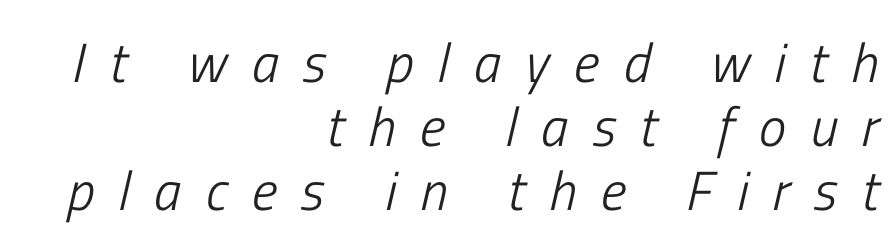
The image shows 55 px light, condensed type, italic (leaning right); set right-aligned, line spacing 1.16x, unusually wide letter spacing (+0.44 em), not underlined; low stroke contrast and a medium x-height.
